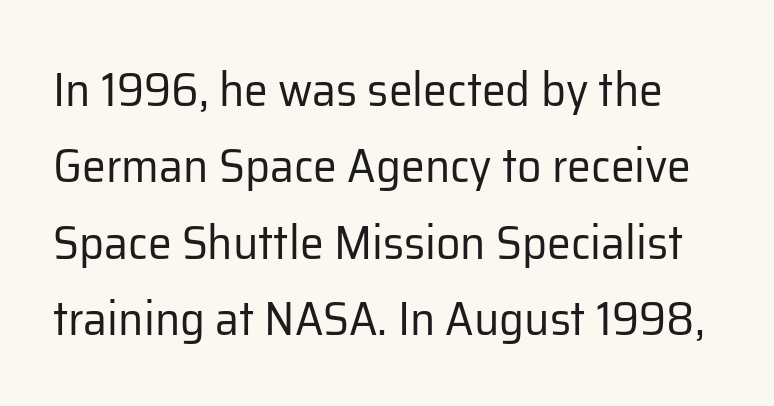
Q: Is the text bold? A: No.
Q: Is the text italic (slanted)? A: No, it is upright.
Q: Is the typeface a serif or a sans-serif typeface? A: Sans-serif.
Q: Is the text underlined? A: No.
Q: Is the spacing between letters normal or unusually wide? A: Normal.
Q: Is the spacing between lines tight, normal or loose? A: Normal.
Q: Width (condensed, normal, or wide)? A: Normal.
Q: Stroke contrast? A: Low.
Q: x-height? A: Medium.
Q: Monospaced? A: No.
